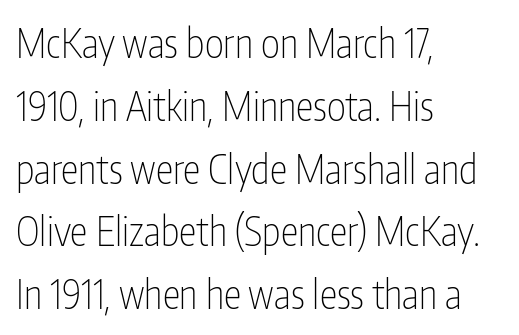
The image shows 40 px thin, condensed sans-serif type, upright; set left-aligned, normal line spacing (1.57x), normal letter spacing, not underlined; low stroke contrast and a medium x-height.
